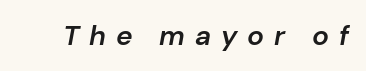
Q: Is the text bold? A: Semi-bold.
Q: Is the text italic (slanted)? A: Yes, it leans right by about 10 degrees.
Q: Is the text underlined? A: No.
Q: Is the spacing between letters normal or unusually wide? A: Unusually wide.
Q: Width (condensed, normal, or wide)? A: Normal.
Q: Stroke contrast? A: Low.
Q: x-height? A: Medium.
Q: Monospaced? A: No.
